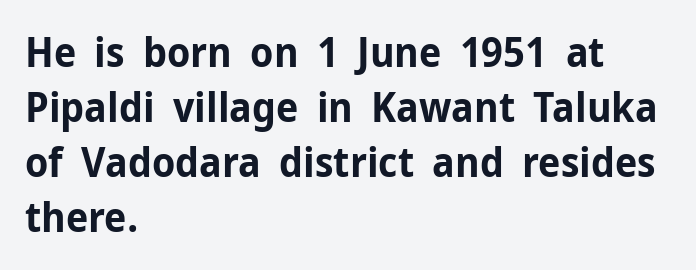
Q: Is the text bold? A: Yes.
Q: Is the text italic (slanted)? A: No, it is upright.
Q: Is the typeface a serif or a sans-serif typeface? A: Sans-serif.
Q: Is the text underlined? A: No.
Q: How is the paragraph aligned? A: Left-aligned.
Q: Is the spacing between letters normal or unusually wide? A: Normal.
Q: Is the spacing between lines tight, normal or loose? A: Normal.
Q: Width (condensed, normal, or wide)? A: Normal.
Q: Stroke contrast? A: Low.
Q: x-height? A: Medium.
Q: Monospaced? A: No.
